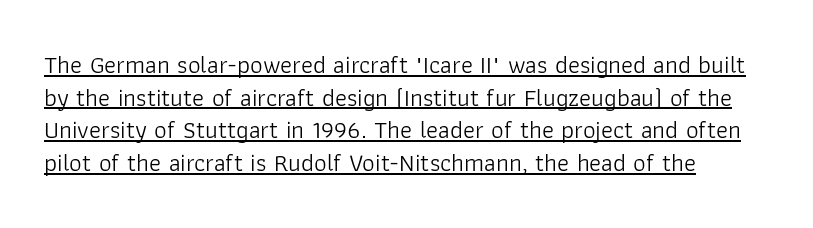
Weight class: somewhere from thin through regular. Check the space under the baseline: a stroke is drawn there. The space between consecutive lines is moderate. A roman cut, with each character standing at attention. Each line starts at the same left margin while the right side varies. No extra tracking has been applied to these lines.
